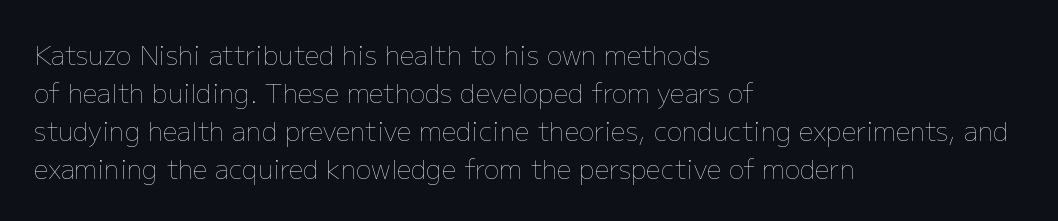
{"italic": "no", "bold": "no", "underline": "no", "align": "left", "line_spacing": "normal", "line_spacing_ratio": 1.46, "letter_spacing": "normal", "letter_spacing_em": 0.0, "glyph_px": 26}
